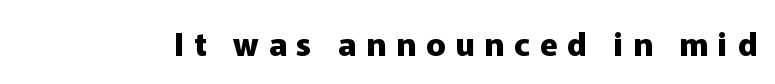
The image shows 32 px heavy sans-serif type, upright; set unusually wide letter spacing (+0.31 em), not underlined; low stroke contrast and a medium x-height.
